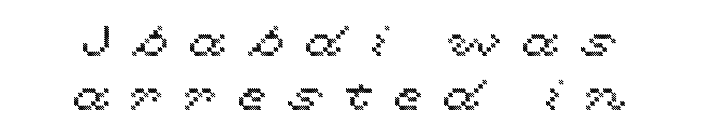
Character widths vary here, with narrow letters taking less room than wide ones. Check under the words: just untouched page. The tracking reads as deliberately expanded to a designer's eye. What's the leading like? Ordinary, nothing unusual.
